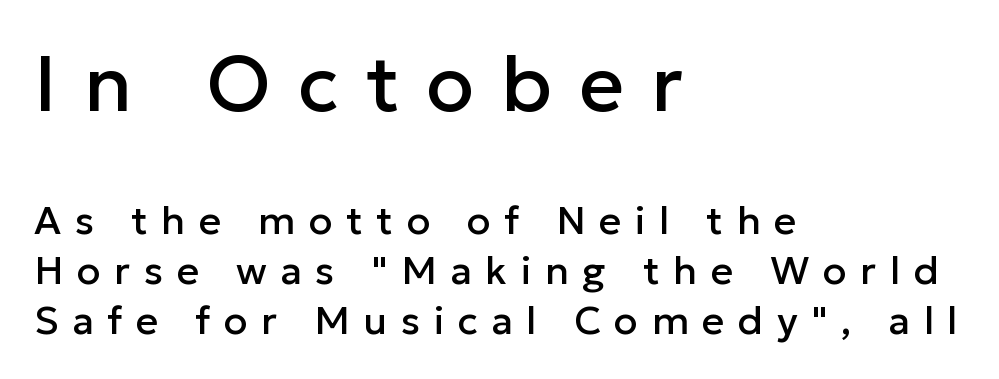
{"serif": "no", "italic": "no", "width": "normal", "stroke_contrast": "low", "x_height": "medium", "monospaced": "no", "underline": "no", "align": "left", "line_spacing": "normal", "line_spacing_ratio": 1.27, "letter_spacing": "wide", "letter_spacing_em": 0.35, "larger_block": "first", "size_ratio": 2.0, "glyph_px": 78}
